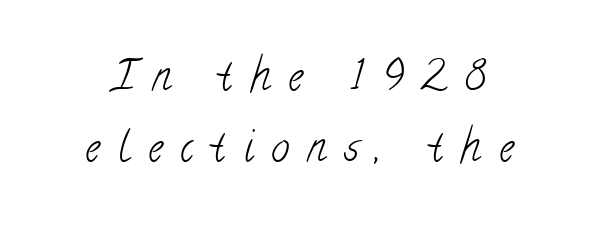
Q: Is the text bold? A: No.
Q: Is the typeface a serif or a sans-serif typeface? A: Serif.
Q: Is the text underlined? A: No.
Q: Is the spacing between letters normal or unusually wide? A: Unusually wide.
Q: Width (condensed, normal, or wide)? A: Condensed.
Q: Stroke contrast? A: Low.
Q: x-height? A: Small.
Q: Monospaced? A: No.
